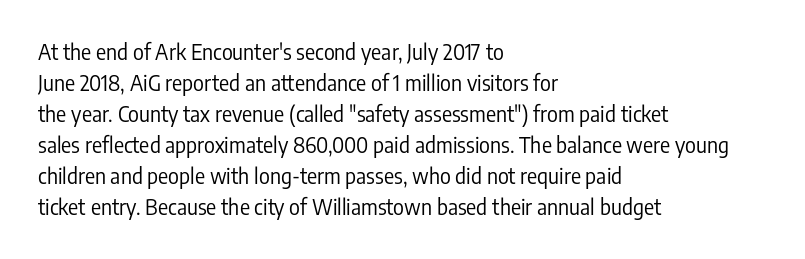
Q: Is the text bold? A: No.
Q: Is the text italic (slanted)? A: No, it is upright.
Q: Is the text underlined? A: No.
Q: How is the paragraph aligned? A: Left-aligned.
Q: Is the spacing between letters normal or unusually wide? A: Normal.
Q: Is the spacing between lines tight, normal or loose? A: Normal.
